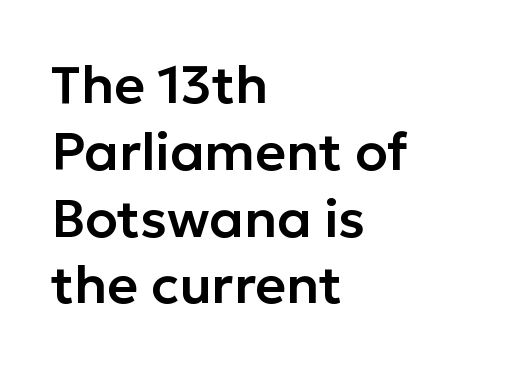
{"serif": "no", "italic": "no", "width": "normal", "stroke_contrast": "low", "x_height": "medium", "monospaced": "no", "underline": "no", "align": "left", "line_spacing": "normal", "line_spacing_ratio": 1.26, "letter_spacing": "normal", "letter_spacing_em": 0.0, "glyph_px": 53}
